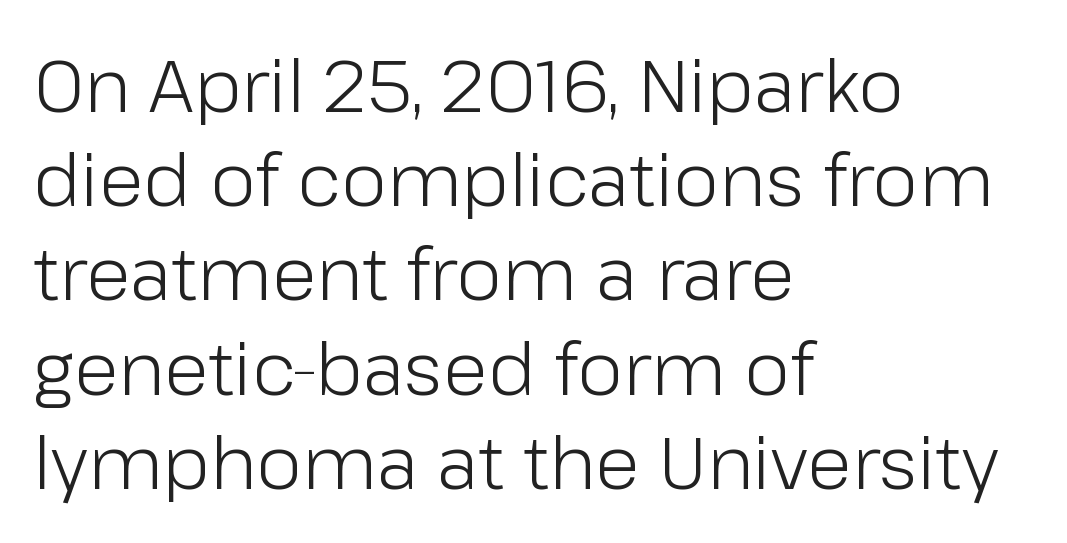
Q: Is the text bold? A: No.
Q: Is the text italic (slanted)? A: No, it is upright.
Q: Is the typeface a serif or a sans-serif typeface? A: Sans-serif.
Q: Is the text underlined? A: No.
Q: How is the paragraph aligned? A: Left-aligned.
Q: Is the spacing between letters normal or unusually wide? A: Normal.
Q: Is the spacing between lines tight, normal or loose? A: Normal.
Q: Width (condensed, normal, or wide)? A: Normal.
Q: Stroke contrast? A: Low.
Q: x-height? A: Medium.
Q: Monospaced? A: No.
